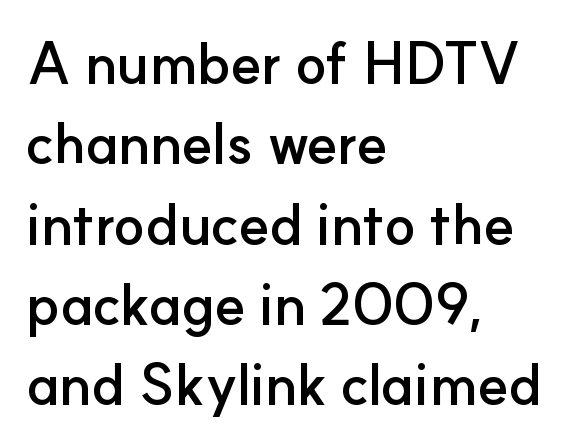
The image shows 57 px semibold sans-serif type, upright; set left-aligned, normal line spacing (1.41x), normal letter spacing, not underlined; low stroke contrast and a small x-height.
